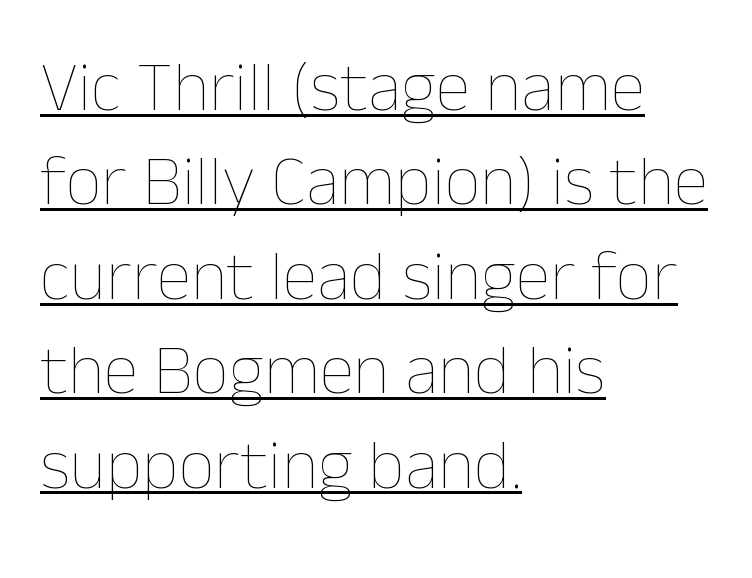
{"italic": "no", "bold": "no", "weight": "thin", "width": "normal", "stroke_contrast": "low", "x_height": "medium", "monospaced": "no", "underline": "yes", "align": "left", "line_spacing": "normal", "line_spacing_ratio": 1.33, "letter_spacing": "normal", "letter_spacing_em": 0.0, "glyph_px": 71}
